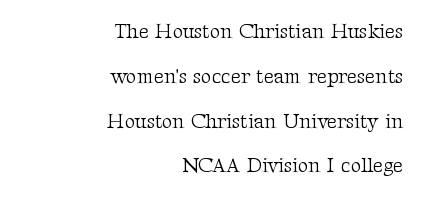
The image shows 20 px text type, upright; set right-aligned, loose line spacing (2.24x), normal letter spacing, not underlined.
